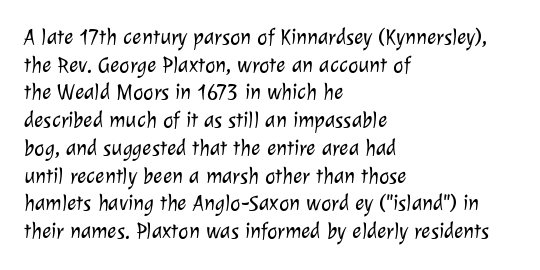
The image shows 22 px text type; set left-aligned, normal line spacing (1.26x), normal letter spacing, not underlined.
